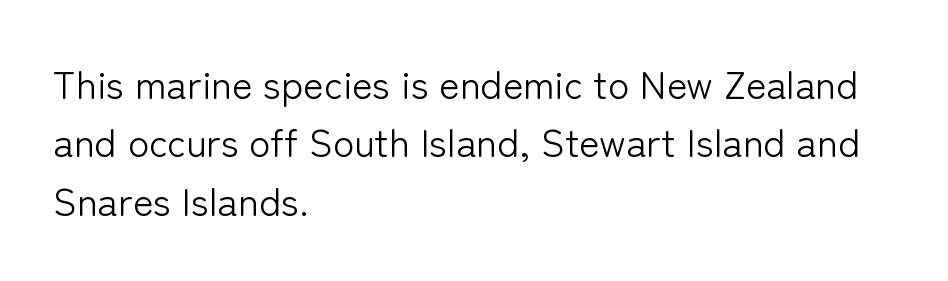
{"serif": "no", "italic": "no", "bold": "no", "weight": "light", "width": "normal", "stroke_contrast": "low", "x_height": "medium", "monospaced": "no", "underline": "no", "align": "left", "line_spacing": "normal", "line_spacing_ratio": 1.5, "letter_spacing": "normal", "letter_spacing_em": 0.0, "glyph_px": 39}
